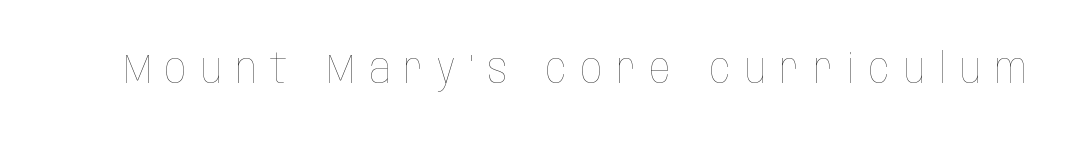
This rendering widens character spacing well past its baseline value. Do the letters lean? They stand straight. The cut favours lightness, reaching ordinary text weight at its darkest. The zone under the glyphs is completely vacant. Note the varied advance widths — an 'i' is clearly narrower than an 'm'.
